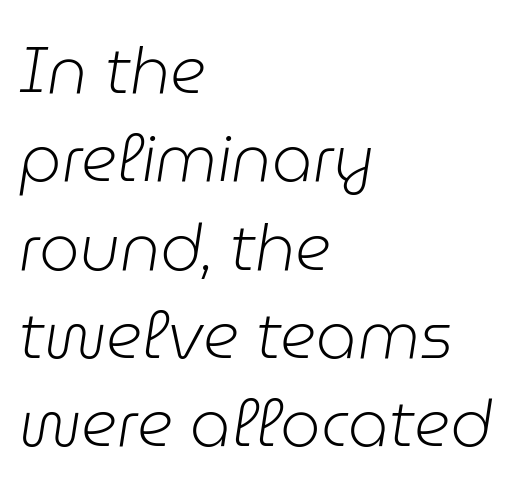
The image shows 64 px light type, italic (leaning right); set left-aligned, normal line spacing (1.38x), normal letter spacing, not underlined; low stroke contrast and a medium x-height.
